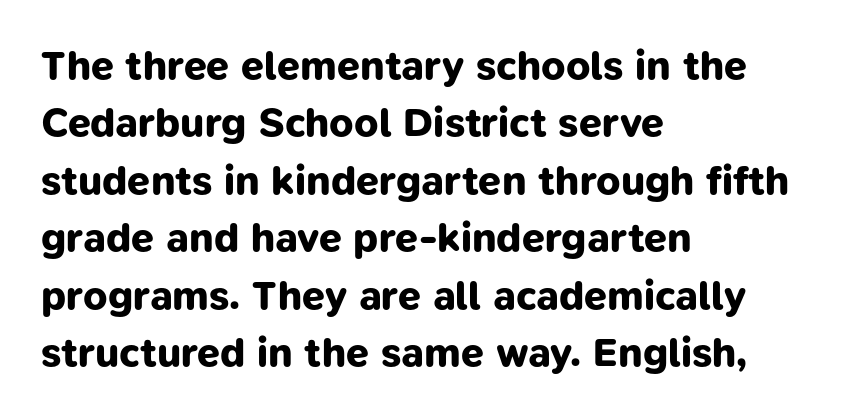
The passage shown is typeset with a sans-serif family. The face used here has the dense, thick strokes of a bold. Anything drawn beneath the words? Only blank space. Evenly set lines give the paragraph a standard silhouette.
